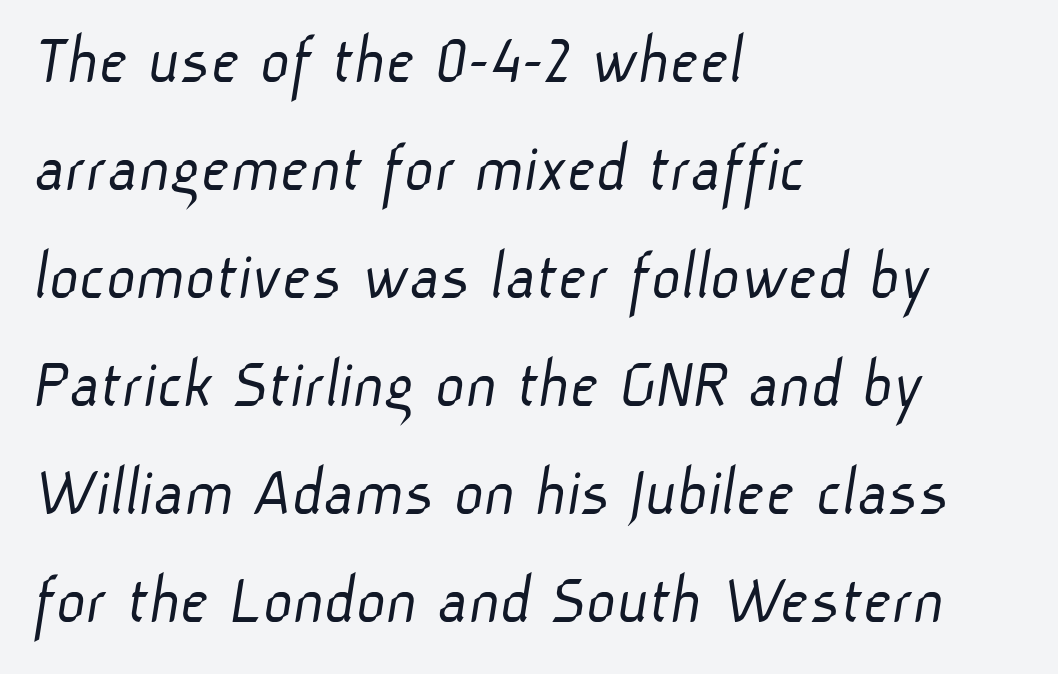
Baseline-to-baseline distance is the conventional proportion of letter height. The face used here is proportionally spaced, like ordinary book or web type. The font family rendered here belongs to the sans-serif group. Leftover space on each line is placed entirely after the last word. The space beneath each line is pristine and unruled.
